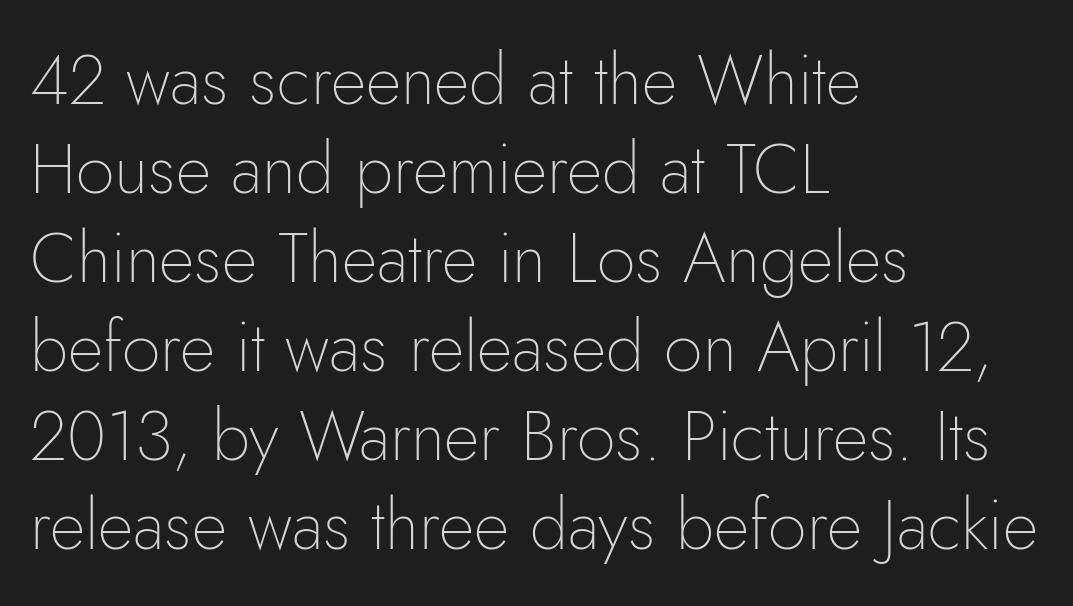
Q: Is the text bold? A: No.
Q: Is the text italic (slanted)? A: No, it is upright.
Q: Is the typeface a serif or a sans-serif typeface? A: Sans-serif.
Q: Is the text underlined? A: No.
Q: How is the paragraph aligned? A: Left-aligned.
Q: Is the spacing between letters normal or unusually wide? A: Normal.
Q: Is the spacing between lines tight, normal or loose? A: Normal.
Q: Width (condensed, normal, or wide)? A: Normal.
Q: Stroke contrast? A: Low.
Q: x-height? A: Small.
Q: Monospaced? A: No.
